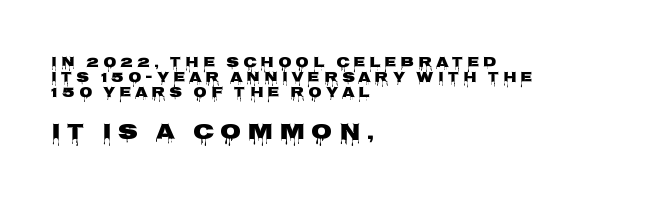
{"italic": "no", "underline": "no", "align": "left", "line_spacing": "tight", "line_spacing_ratio": 1.08, "letter_spacing": "wide", "letter_spacing_em": 0.28, "larger_block": "second", "size_ratio": 1.57, "glyph_px": 22}
